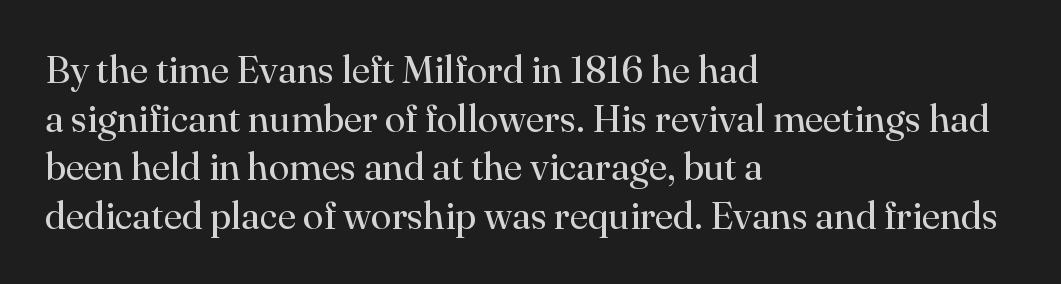
Compared with typical paragraphs, the rows here are spaced about the same. Unlike italic type, these characters show no tilt at all. A typesetter would call this zero additional tracking. The passage shown is not underscored anywhere. One-word summary of the alignment: left.
